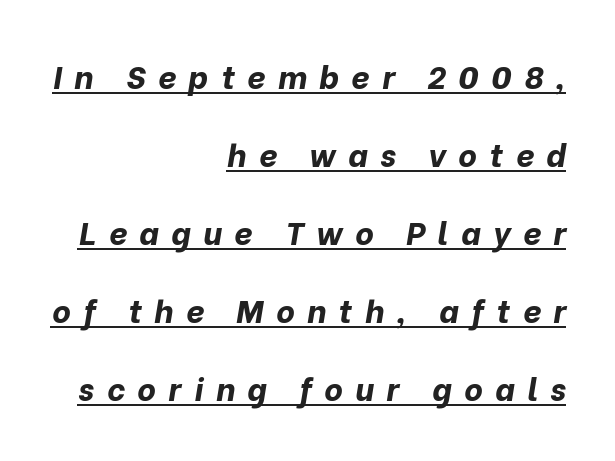
Q: Is the text bold? A: Yes.
Q: Is the text italic (slanted)? A: Yes, it leans right by about 10 degrees.
Q: Is the text underlined? A: Yes.
Q: How is the paragraph aligned? A: Right-aligned.
Q: Is the spacing between letters normal or unusually wide? A: Unusually wide.
Q: Is the spacing between lines tight, normal or loose? A: Loose.
Q: Width (condensed, normal, or wide)? A: Normal.
Q: Stroke contrast? A: Low.
Q: x-height? A: Medium.
Q: Monospaced? A: No.
